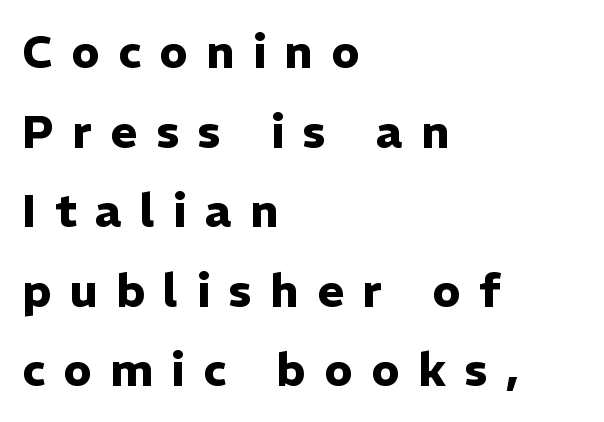
Look at the tracking — it's clearly loosened, letters drifting apart. The glyphs are unaccompanied by any horizontal stroke below them. The lettering holds an erect, upright posture throughout. Do the characters align in a grid? No, the font is proportional. Horizontally, the lines are justified to the leading edge only.
